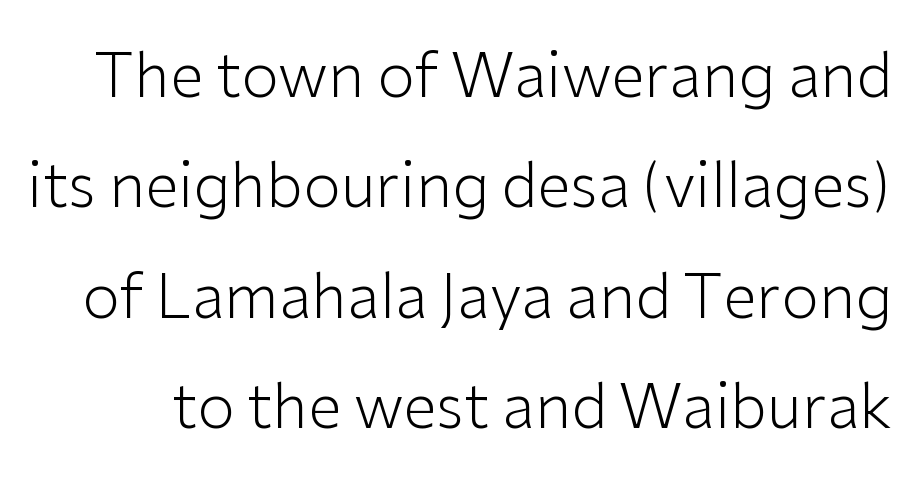
The passage shown is typed in a proportional face where columns would drift. Glance below the letters and you will spot only blank space. Observe the ordinary spacing: letters are neighbours, not strangers. The typeface has the unassuming heft of standard copy or less.
